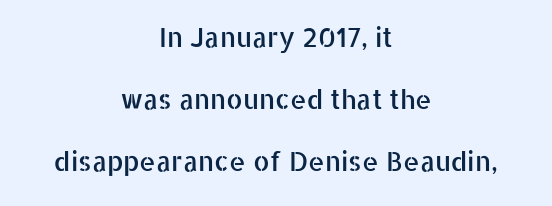
{"italic": "no", "underline": "no", "align": "center", "line_spacing": "loose", "line_spacing_ratio": 2.39, "letter_spacing": "normal", "letter_spacing_em": 0.0, "glyph_px": 26}
